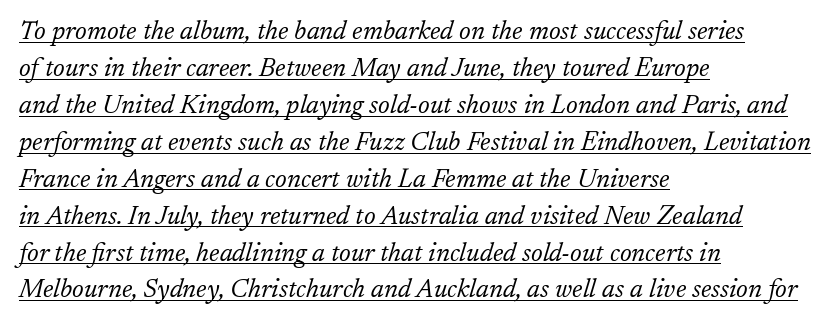
The axis of the letterforms is tilted away from vertical. The type is set solid horizontally, with unmodified tracking. Evenly set lines give the paragraph a standard silhouette. Is the type heavy? It reads as light-to-regular instead.
